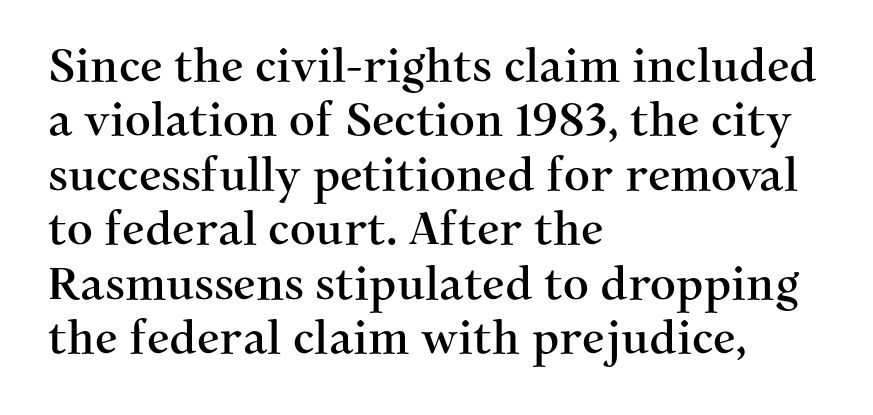
The image shows 45 px serif type, upright; set left-aligned, line spacing 1.21x, normal letter spacing, not underlined; medium stroke contrast and a medium x-height.
